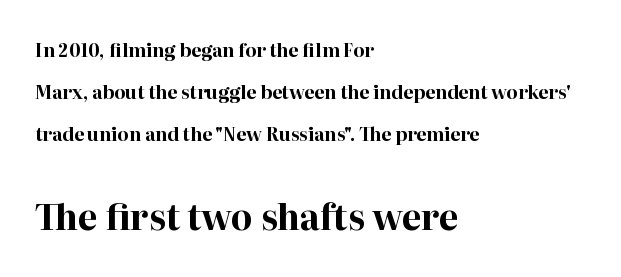
Q: Is the text bold? A: Yes.
Q: Is the text italic (slanted)? A: No, it is upright.
Q: Is the typeface a serif or a sans-serif typeface? A: Serif.
Q: Is the text underlined? A: No.
Q: How is the paragraph aligned? A: Left-aligned.
Q: Is the spacing between letters normal or unusually wide? A: Normal.
Q: Is the spacing between lines tight, normal or loose? A: Loose.
Q: Which block of text is set in a larger size, the first (top) or the second (bottom)? A: The second (bottom) one.
Q: Width (condensed, normal, or wide)? A: Normal.
Q: Stroke contrast? A: High.
Q: x-height? A: Medium.
Q: Monospaced? A: No.
